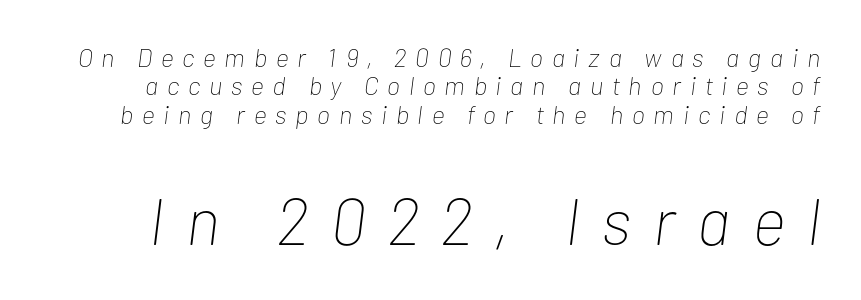
{"italic": "yes", "lean": "right", "slant_degrees": 7, "bold": "no", "weight": "thin", "width": "condensed", "stroke_contrast": "low", "x_height": "medium", "monospaced": "no", "underline": "no", "line_spacing": "tight", "line_spacing_ratio": 1.09, "letter_spacing": "wide", "letter_spacing_em": 0.34, "larger_block": "second", "size_ratio": 2.54, "glyph_px": 66}
